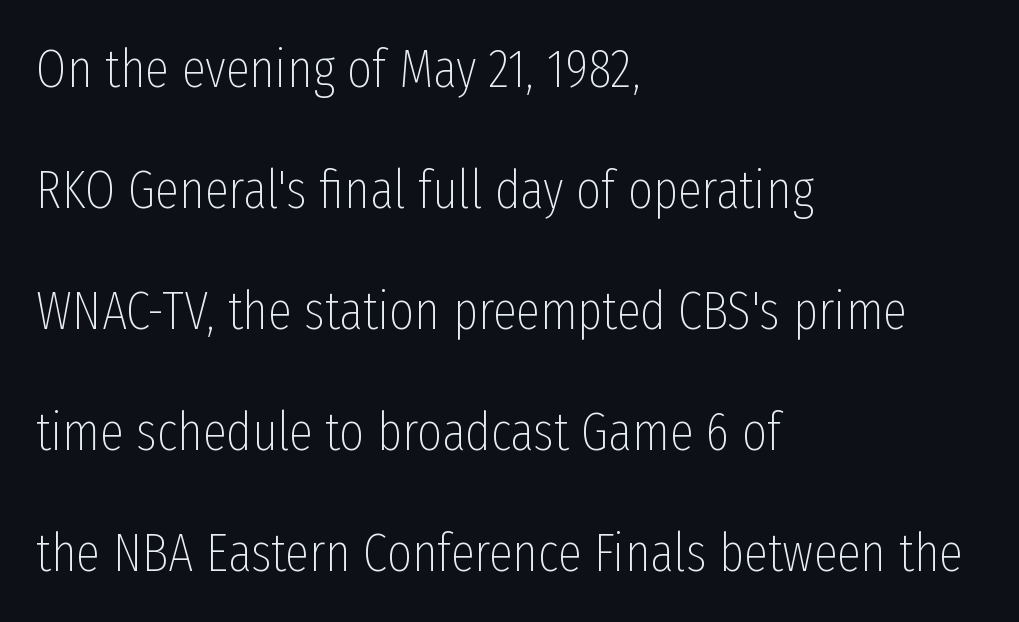
Summary of vertical rhythm: relaxed, with wide interline spacing. The letters advance in unequal steps, a hallmark of proportional type. Caption: standard tracking, unaltered. Is the block centered? No — it sits flush against the left margin. I'd call this a sans setting — the letters go barefoot. Decoration check: the copy has no underline.
